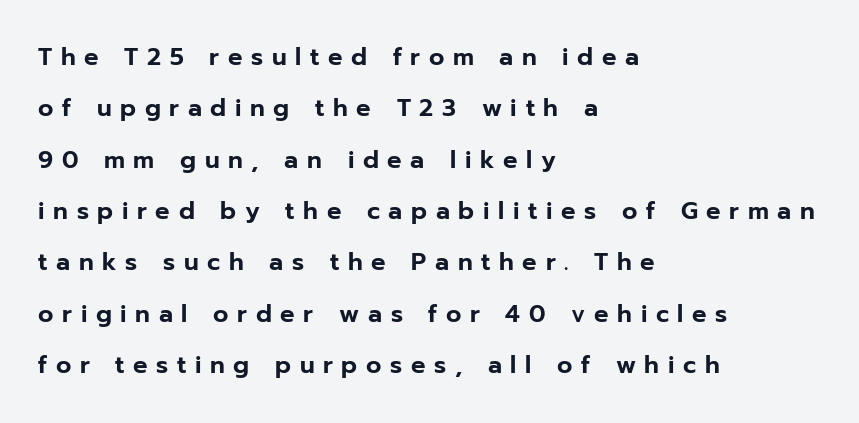
Descenders hang freely into open space. Every stem runs plumb, perpendicular to the baseline. Words appear elongated and porous because spacing is wide. Leading: increased.
